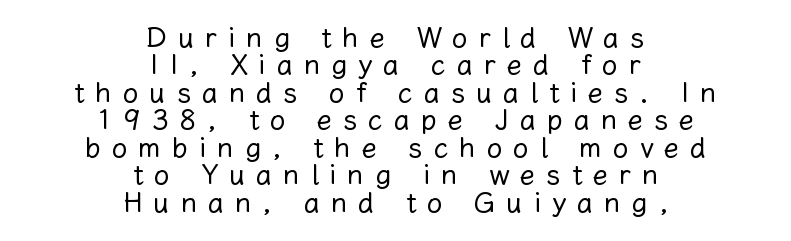
The image shows 28 px regular-weight type, upright; set centered, tight line spacing (0.98x), unusually wide letter spacing (+0.39 em), not underlined; low stroke contrast and a medium x-height.
